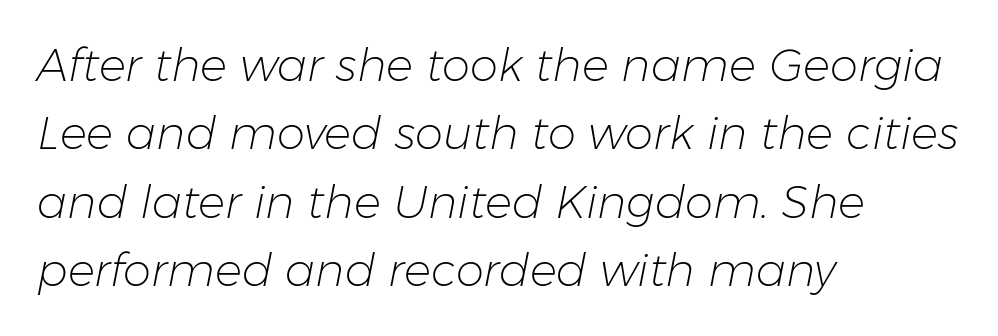
The image shows 45 px light type, italic (leaning right); set left-aligned, normal line spacing (1.52x), normal letter spacing, not underlined; low stroke contrast and a medium x-height.
